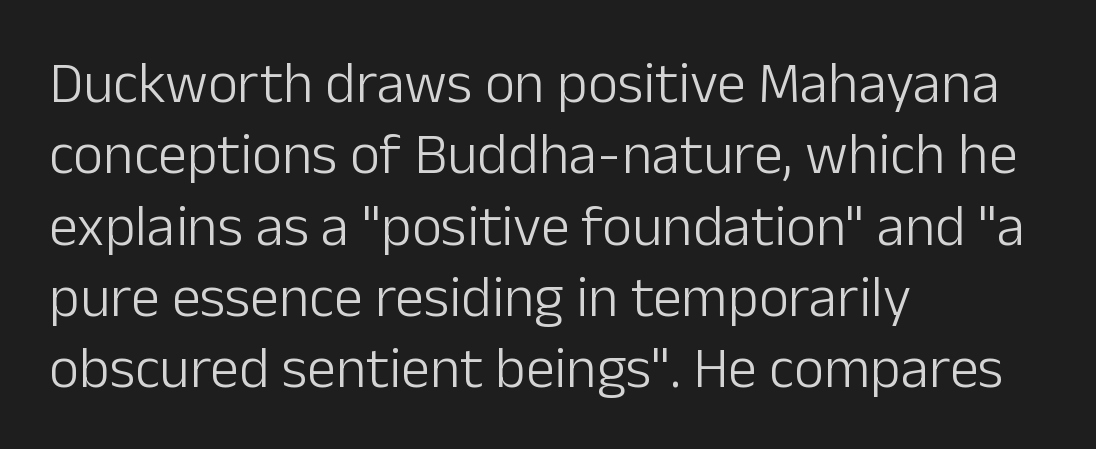
Is this a fixed-width face? No — the glyphs have proportional, varying widths. Classification — sans serif. The strokes carry an ordinary text weight at most. The rendering anchors every line to the left-hand side. Quick note: not italic, upright. Nobody touched the tracking dial on this one.
